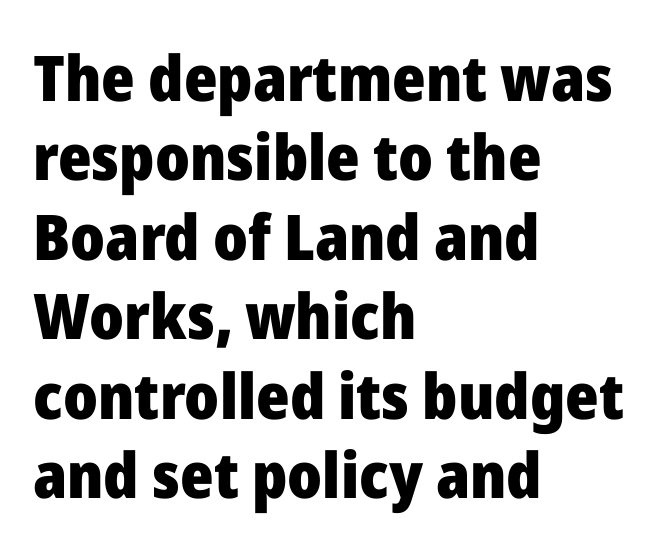
The image shows 63 px heavy sans-serif type, upright; set left-aligned, normal line spacing (1.26x), normal letter spacing, not underlined; low stroke contrast and a medium x-height.
